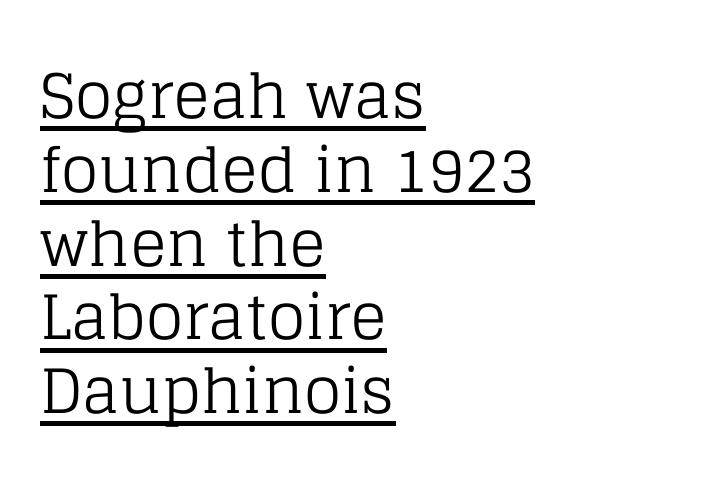
If you drew a ruler down the left edge, every line would touch it. Do the characters align in a grid? No, the font is proportional. The specimen reads as upright at a glance. Unbolded letterforms with no extra heft.
